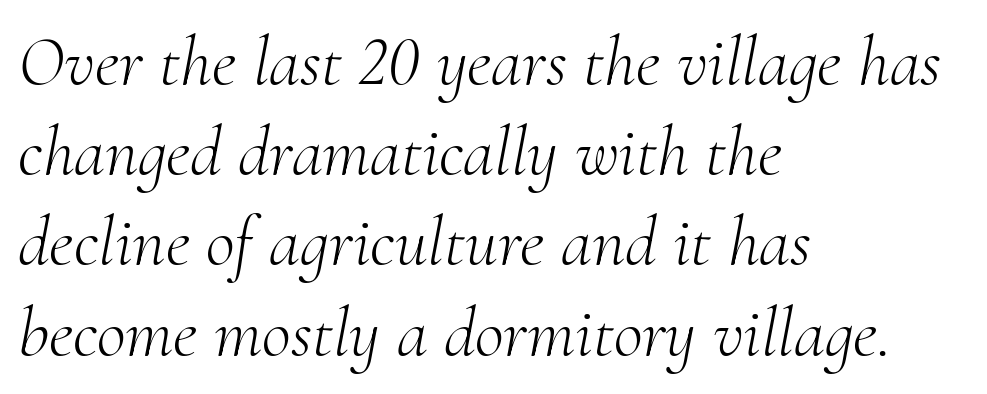
Q: Is the text bold? A: No.
Q: Is the text italic (slanted)? A: Yes, it leans right by about 10 degrees.
Q: Is the typeface a serif or a sans-serif typeface? A: Serif.
Q: Is the text underlined? A: No.
Q: How is the paragraph aligned? A: Left-aligned.
Q: Is the spacing between letters normal or unusually wide? A: Normal.
Q: Is the spacing between lines tight, normal or loose? A: Normal.
Q: Width (condensed, normal, or wide)? A: Normal.
Q: Stroke contrast? A: Medium.
Q: x-height? A: Small.
Q: Monospaced? A: No.
